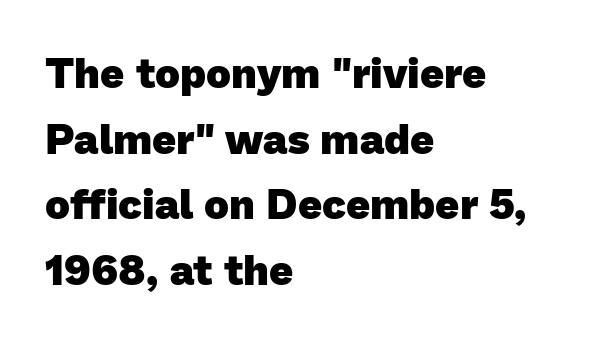
The face used here is proportionally spaced, like ordinary book or web type. In CSS terms this would be text-align: left. The letters carry no serifs — their stems end cleanly without finishing strokes. Plenty of ink on the page — the face is bold.
